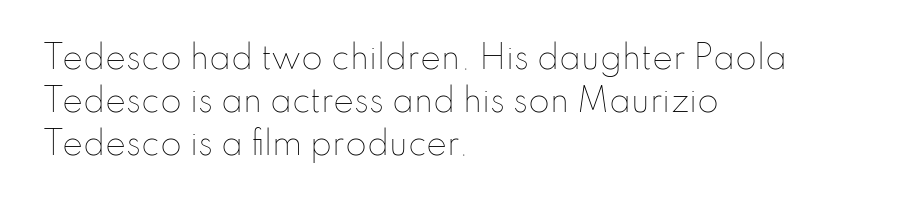
The image shows 31 px thin type, upright; set left-aligned, normal line spacing (1.39x), normal letter spacing, not underlined; low stroke contrast and a small x-height.
